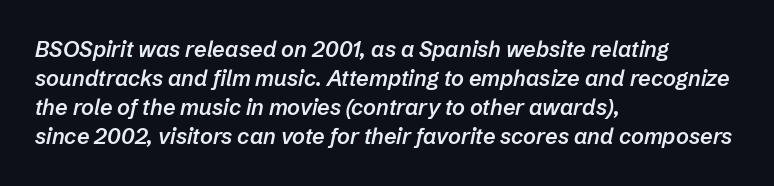
There's an unmistakable incline to the writing here. The words here are not underlined. The letters sit at their default tracking, neither squeezed nor spread. Heft: intermediate — a semibold.
